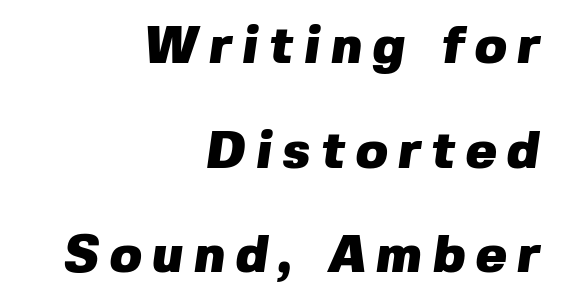
The image shows 52 px heavy sans-serif type; set right-aligned, loose line spacing (2.01x), unusually wide letter spacing (+0.2 em), not underlined; low stroke contrast and a medium x-height.
